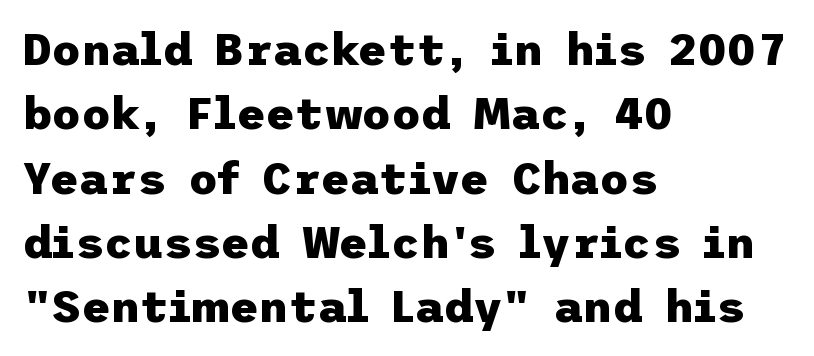
Nobody drew a line under any word here. Ascenders rise straight up at ninety degrees. Caption: multi-line text, flush left, ragged right. Serif or sans? Sans — the stroke terminals are bare.
